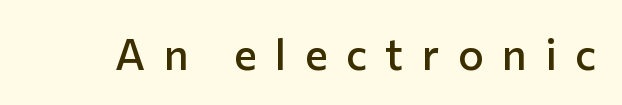
The image shows 43 px semibold sans-serif type, upright; set unusually wide letter spacing (+0.43 em), not underlined; low stroke contrast and a medium x-height.
